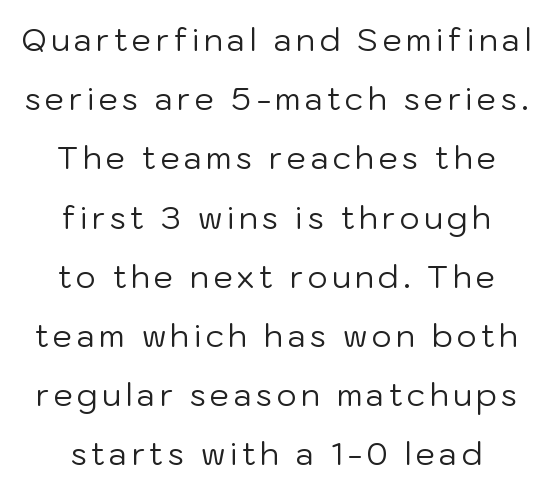
{"serif": "no", "italic": "no", "bold": "no", "weight": "regular", "width": "normal", "stroke_contrast": "low", "x_height": "medium", "monospaced": "no", "underline": "no", "align": "center", "line_spacing": "loose", "line_spacing_ratio": 1.91, "glyph_px": 31}
